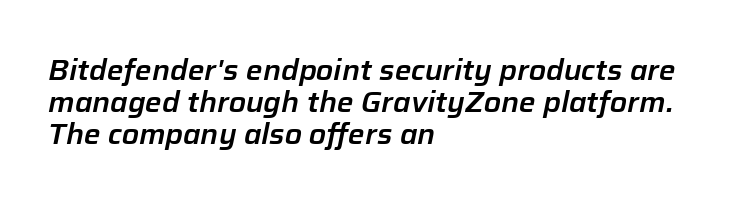
How are the letters spaced? Ordinarily, with no added tracking. The rendering uses a small line-height, squeezing the rows. Characters are canted at an angle relative to the baseline's perpendicular. The face used here is proportionally spaced, like ordinary book or web type. The lines in this sample share a left origin and differ only in where they stop. The area under the type is left untouched.
